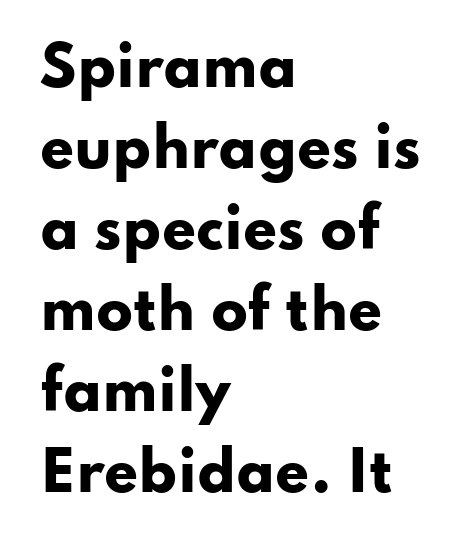
The image shows 54 px heavy, wide sans-serif type, upright; set left-aligned, normal line spacing (1.5x), normal letter spacing, not underlined; low stroke contrast and a small x-height.
